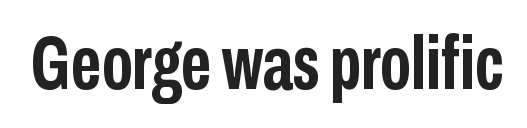
This is roman type, the default non-slanted kind. Are there feet on the stems? There aren't — it's a sans. Words float on clear page, feet unadorned. Weight check: bold — yes, fully. The line texture is even and compact thanks to regular tracking. These lines are rendered in a variable-pitch font.
